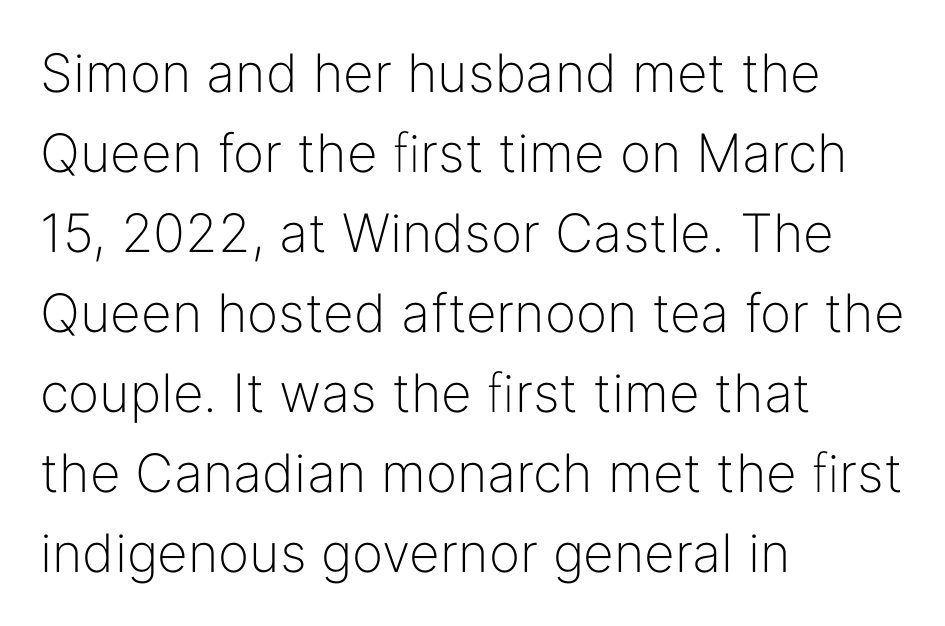
Q: Is the text bold? A: No.
Q: Is the text italic (slanted)? A: No, it is upright.
Q: Is the typeface a serif or a sans-serif typeface? A: Sans-serif.
Q: Is the text underlined? A: No.
Q: How is the paragraph aligned? A: Left-aligned.
Q: Is the spacing between letters normal or unusually wide? A: Normal.
Q: Is the spacing between lines tight, normal or loose? A: Normal.
Q: Width (condensed, normal, or wide)? A: Normal.
Q: Stroke contrast? A: Low.
Q: x-height? A: Medium.
Q: Monospaced? A: No.
